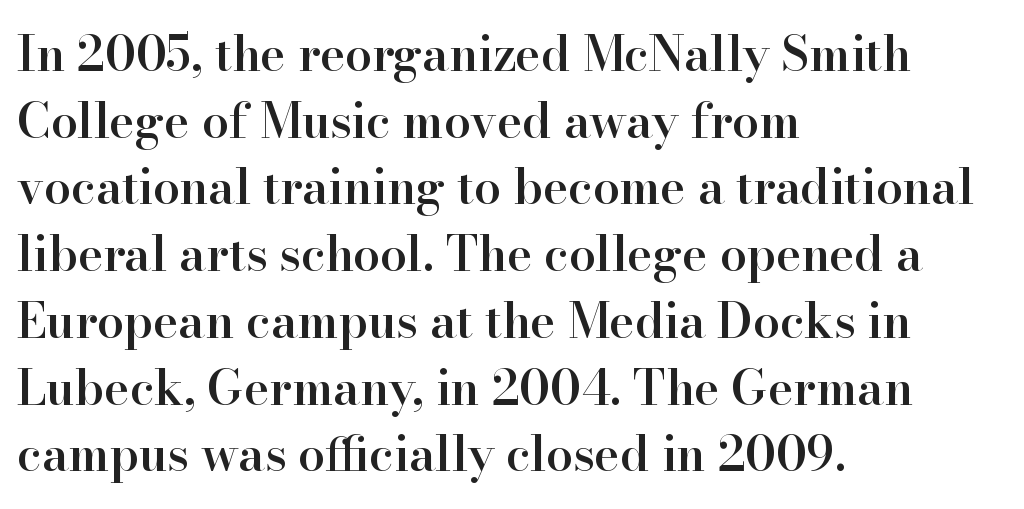
The image shows 48 px semibold serif type, upright; set left-aligned, normal line spacing (1.39x), normal letter spacing, not underlined; high stroke contrast and a small x-height.
